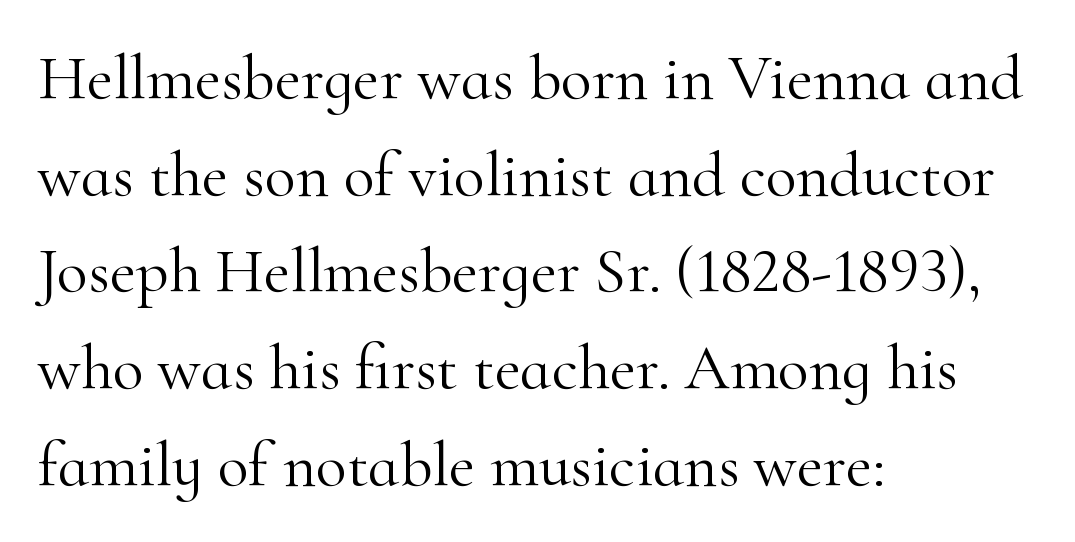
The image shows 64 px light serif type, upright; set left-aligned, normal line spacing (1.51x), normal letter spacing, not underlined; high stroke contrast and a small x-height.
